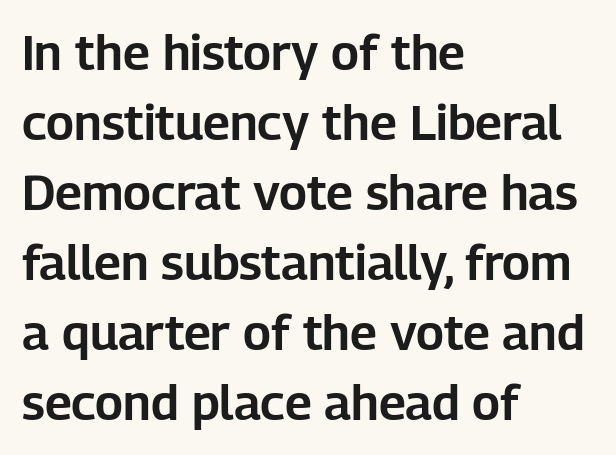
Q: Is the text italic (slanted)? A: No, it is upright.
Q: Is the typeface a serif or a sans-serif typeface? A: Sans-serif.
Q: Is the text underlined? A: No.
Q: How is the paragraph aligned? A: Left-aligned.
Q: Is the spacing between letters normal or unusually wide? A: Normal.
Q: Is the spacing between lines tight, normal or loose? A: Normal.
Q: Width (condensed, normal, or wide)? A: Normal.
Q: Stroke contrast? A: Low.
Q: x-height? A: Medium.
Q: Monospaced? A: No.
